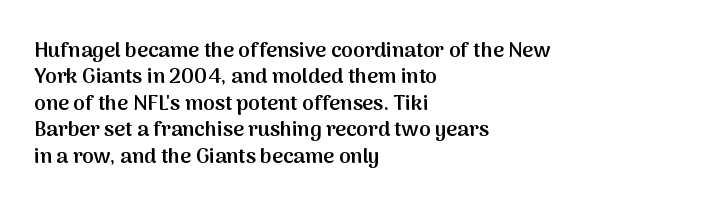
{"italic": "no", "bold": "semi", "underline": "no", "align": "left", "line_spacing": "normal", "line_spacing_ratio": 1.26, "letter_spacing": "normal", "letter_spacing_em": 0.0, "glyph_px": 21}
